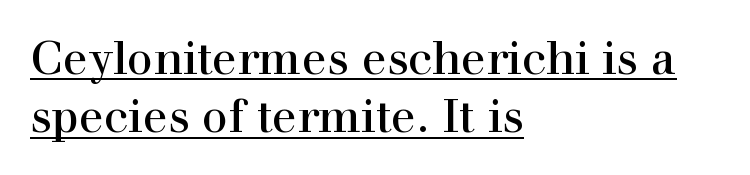
The image shows 46 px serif type, upright; set left-aligned, normal line spacing (1.27x), normal letter spacing, underlined; a medium x-height.
